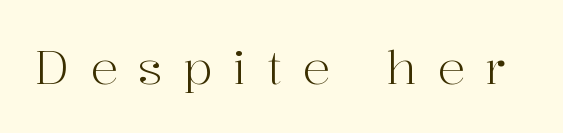
The image shows 47 px light serif type, upright; set unusually wide letter spacing (+0.43 em), not underlined; high stroke contrast and a medium x-height.
